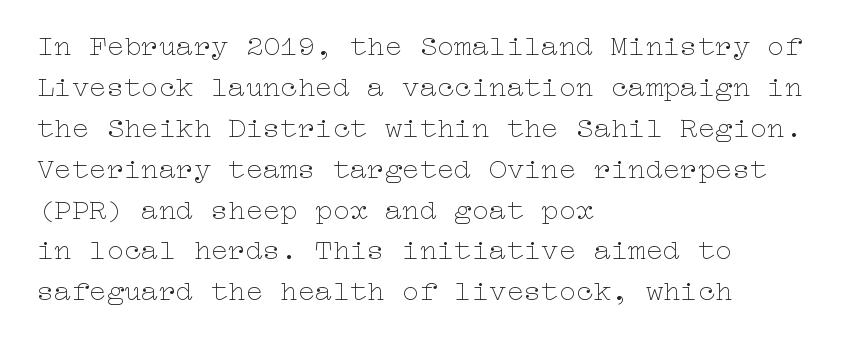
Q: Is the text bold? A: No.
Q: Is the text italic (slanted)? A: No, it is upright.
Q: Is the text underlined? A: No.
Q: How is the paragraph aligned? A: Left-aligned.
Q: Is the spacing between letters normal or unusually wide? A: Normal.
Q: Is the spacing between lines tight, normal or loose? A: Normal.
Q: Width (condensed, normal, or wide)? A: Wide.
Q: Stroke contrast? A: Low.
Q: x-height? A: Medium.
